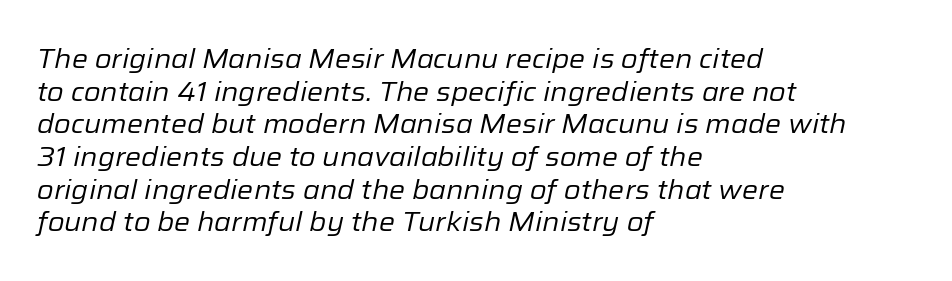
Posture: slanted. Compared with a typical body face, this is equally light or lighter still. Words appear dense and cohesive because spacing is normal. These lines are set flush left with a ragged right edge. Decoration check: the copy has no underline.
